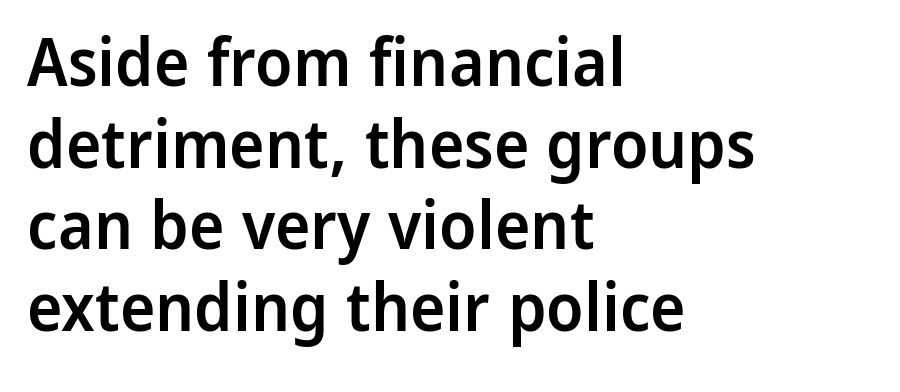
Q: Is the text bold? A: Semi-bold.
Q: Is the text italic (slanted)? A: No, it is upright.
Q: Is the typeface a serif or a sans-serif typeface? A: Sans-serif.
Q: Is the text underlined? A: No.
Q: How is the paragraph aligned? A: Left-aligned.
Q: Is the spacing between letters normal or unusually wide? A: Normal.
Q: Width (condensed, normal, or wide)? A: Normal.
Q: Stroke contrast? A: Low.
Q: x-height? A: Medium.
Q: Monospaced? A: No.
